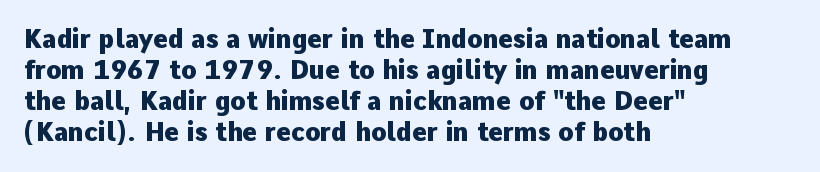
{"italic": "no", "bold": "yes", "underline": "no", "align": "left", "line_spacing_ratio": 1.24, "letter_spacing": "normal", "letter_spacing_em": 0.0, "glyph_px": 25}
